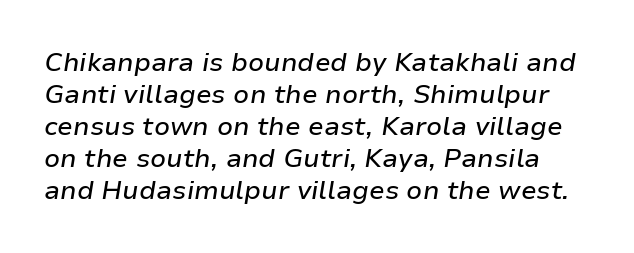
The image shows 26 px text type, italic (leaning right); set line spacing 1.23x, normal letter spacing, not underlined.
